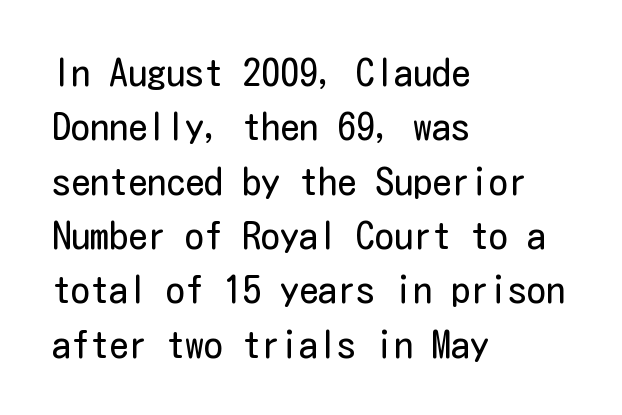
Whoever set this chose a conventional vertical rhythm. Nope, not italic — everything's standing straight. Are there feet on the stems? There aren't — it's a sans. Stem width sits at or under what a default text font uses.
